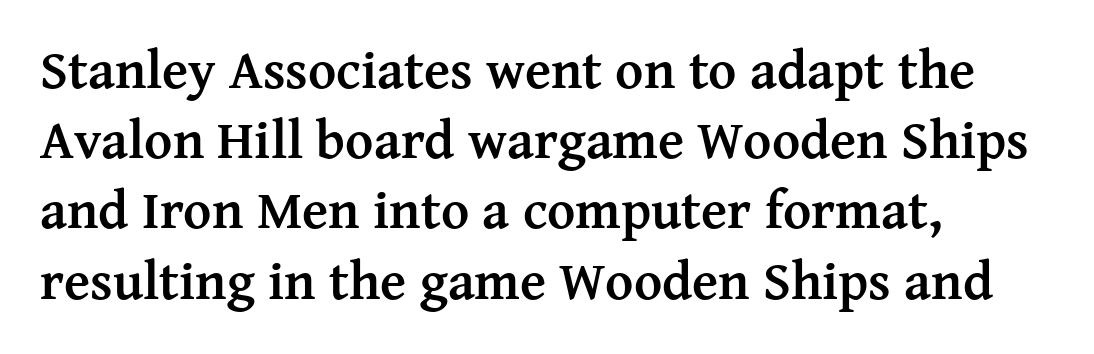
Is the letter spacing exaggerated? No — it looks like the ordinary default. These lines stack with their left ends in a neat column. Italic: no, the glyphs are upright roman. Successive baselines arrive at the customary interval. The foot of each line stays bare and open. Plenty of ink on the page — the face is bold.
